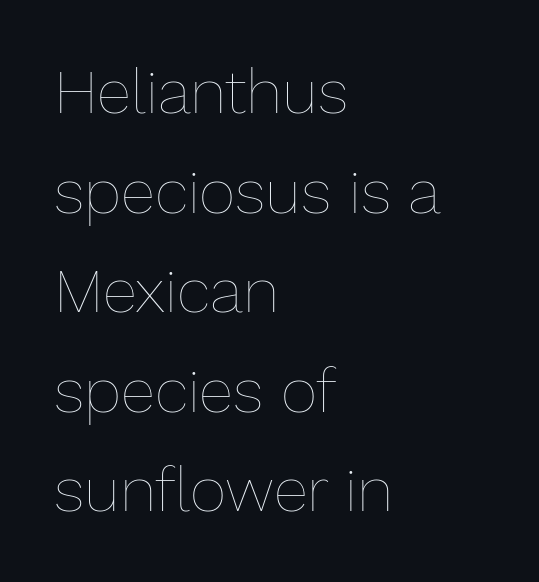
This rendering uses left alignment, leaving the right contour irregular. Line spacing here is normal. The type sits square on the baseline with zero lean. Do the characters align in a grid? No, the font is proportional.
